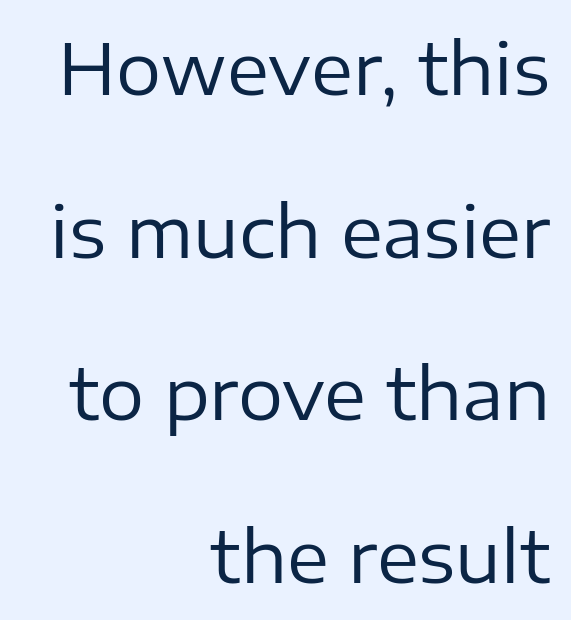
The image shows 71 px regular-weight sans-serif type, upright; set right-aligned, loose line spacing (2.29x), normal letter spacing, not underlined; low stroke contrast and a medium x-height.
